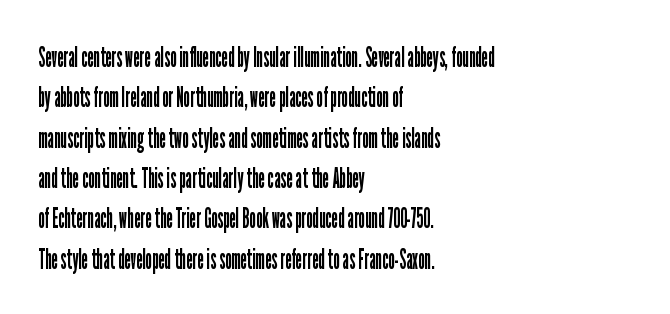
{"serif": "no", "italic": "no", "bold": "no", "weight": "regular", "width": "condensed", "stroke_contrast": "low", "x_height": "medium", "monospaced": "no", "underline": "no", "align": "left", "line_spacing": "normal", "line_spacing_ratio": 1.39, "letter_spacing": "normal", "letter_spacing_em": 0.0, "glyph_px": 29}
